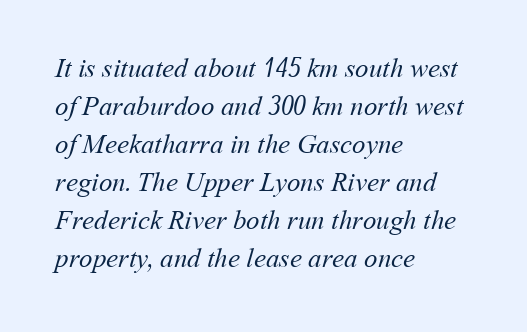
{"bold": "no", "underline": "no", "align": "left", "line_spacing": "normal", "line_spacing_ratio": 1.41, "letter_spacing": "normal", "letter_spacing_em": 0.0, "glyph_px": 27}
